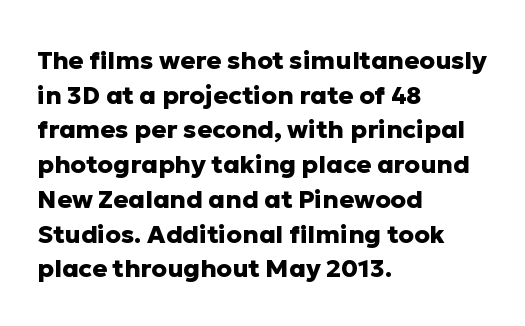
{"italic": "no", "bold": "yes", "underline": "no", "align": "left", "line_spacing": "normal", "line_spacing_ratio": 1.39, "letter_spacing": "normal", "letter_spacing_em": 0.0, "glyph_px": 25}
